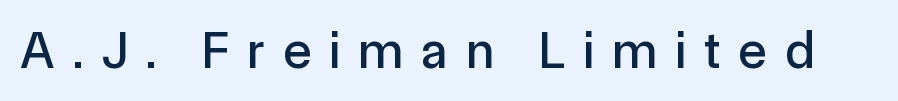
The image shows 52 px sans-serif type, upright; set unusually wide letter spacing (+0.35 em), not underlined; a medium x-height.
